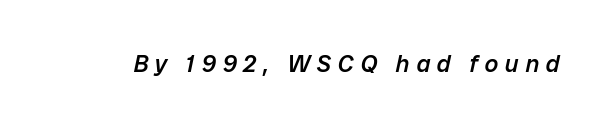
Q: Is the text bold? A: Semi-bold.
Q: Is the text italic (slanted)? A: Yes, it leans right by about 12 degrees.
Q: Is the text underlined? A: No.
Q: Is the spacing between letters normal or unusually wide? A: Unusually wide.
